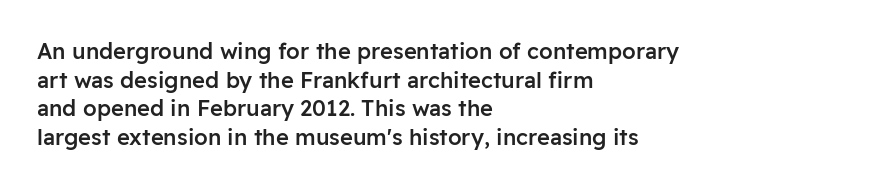
Between one letter and the next there's only the usual sliver of space. Firm but not heavy-handed strokes: this text is semibold. No italicization has been applied; the sample stays upright. Each line starts at the same left margin while the right side varies. Notice how descenders clear the ascenders below comfortably — that's standard leading.
